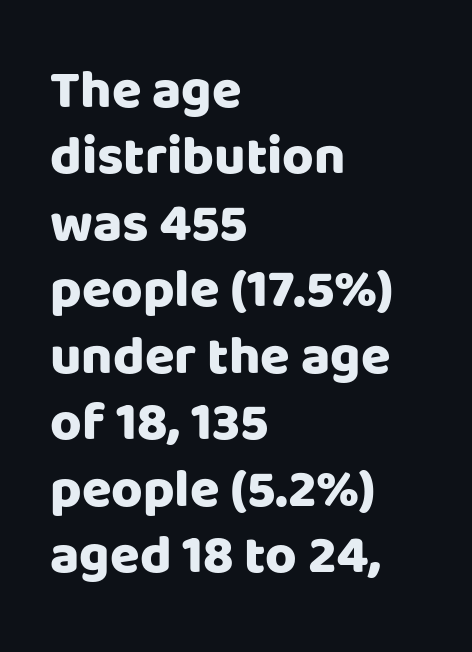
The image shows 54 px heavy sans-serif type, upright; set left-aligned, line spacing 1.23x, normal letter spacing, not underlined; low stroke contrast and a large x-height.
